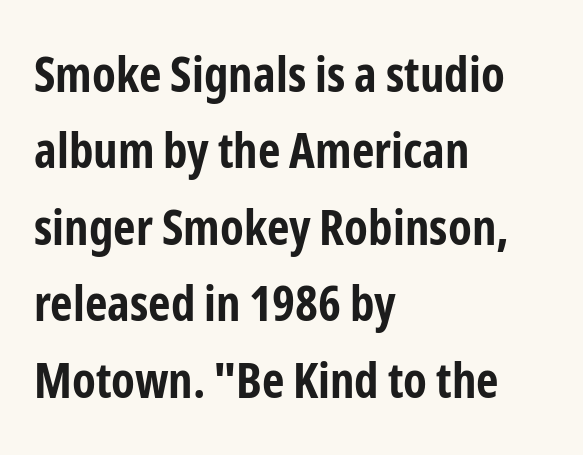
{"serif": "no", "italic": "no", "bold": "yes", "weight": "bold", "width": "condensed", "stroke_contrast": "low", "x_height": "medium", "monospaced": "no", "underline": "no", "align": "left", "line_spacing": "normal", "line_spacing_ratio": 1.56, "letter_spacing": "normal", "letter_spacing_em": 0.0, "glyph_px": 49}
